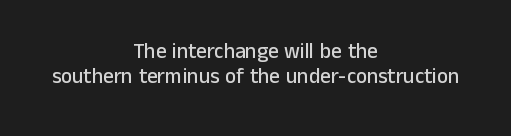
The image shows 21 px text type, upright; set centered, line spacing 1.2x, normal letter spacing, not underlined.
